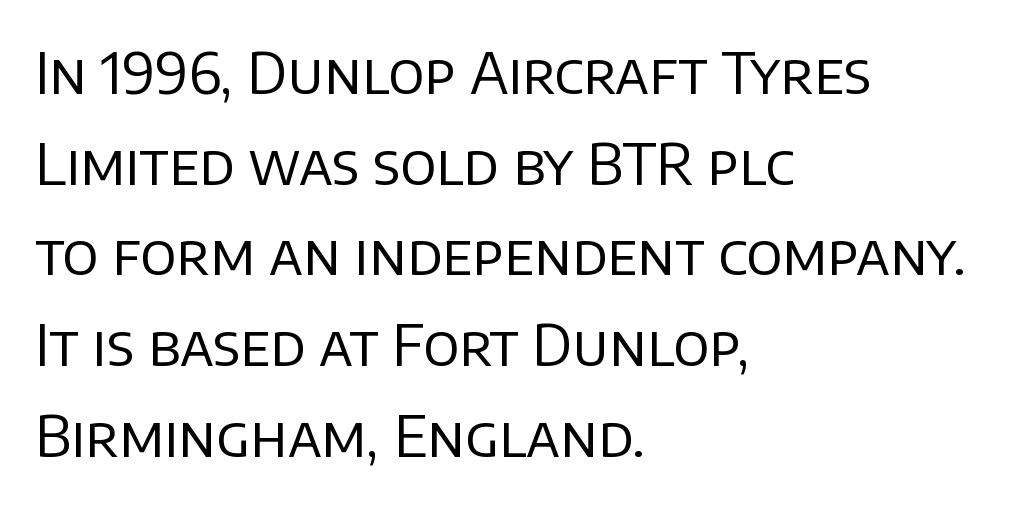
Q: Is the text bold? A: No.
Q: Is the text italic (slanted)? A: No, it is upright.
Q: Is the typeface a serif or a sans-serif typeface? A: Sans-serif.
Q: Is the text underlined? A: No.
Q: How is the paragraph aligned? A: Left-aligned.
Q: Is the spacing between letters normal or unusually wide? A: Normal.
Q: Is the spacing between lines tight, normal or loose? A: Normal.
Q: Width (condensed, normal, or wide)? A: Normal.
Q: Stroke contrast? A: Low.
Q: x-height? A: Large.
Q: Monospaced? A: No.
